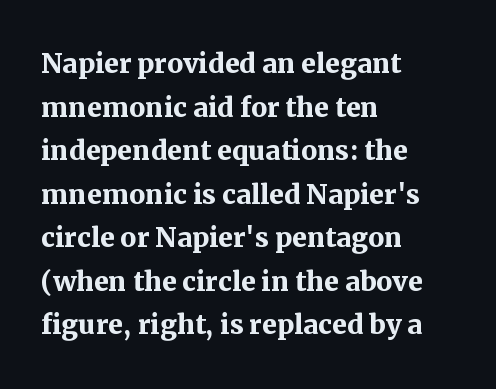
Check the space under the baseline: it is left empty. Tall strokes in this sample are plumb rather than angled. Note the varied advance widths — an 'i' is clearly narrower than an 'm'. Strong, thick strokes mark this as bold type. Compared with typical body copy, the letter spacing here is the same. Line beginnings align vertically; line endings do not.
